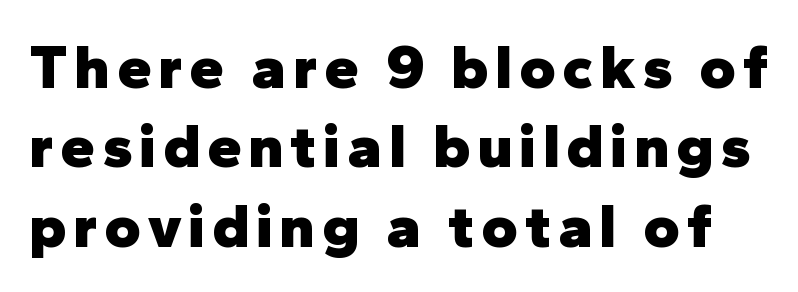
Ascenders rise straight up at ninety degrees. The glyphs have the mass of a bold cut. This sample has the flowing, uneven cadence of proportional lettering. Clear beneath every line of the passage. This sample keeps an unexceptional amount of space between lines.
